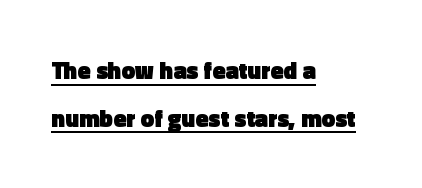
Q: Is the text bold? A: Yes.
Q: Is the text italic (slanted)? A: No, it is upright.
Q: Is the text underlined? A: Yes.
Q: How is the paragraph aligned? A: Left-aligned.
Q: Is the spacing between letters normal or unusually wide? A: Normal.
Q: Is the spacing between lines tight, normal or loose? A: Loose.
